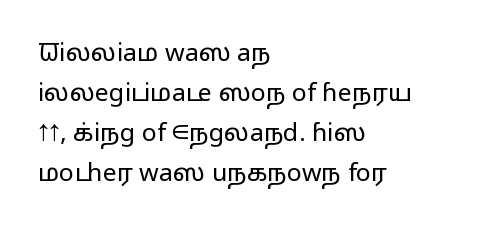
The area under the type is left untouched. A typesetter would mark this as roman, not italic. What's the leading like? Ordinary, nothing unusual. A typesetter would call this zero additional tracking. Which margin do the lines hug? The left one — the right edge is uneven. The cut favours lightness, reaching ordinary text weight at its darkest.
